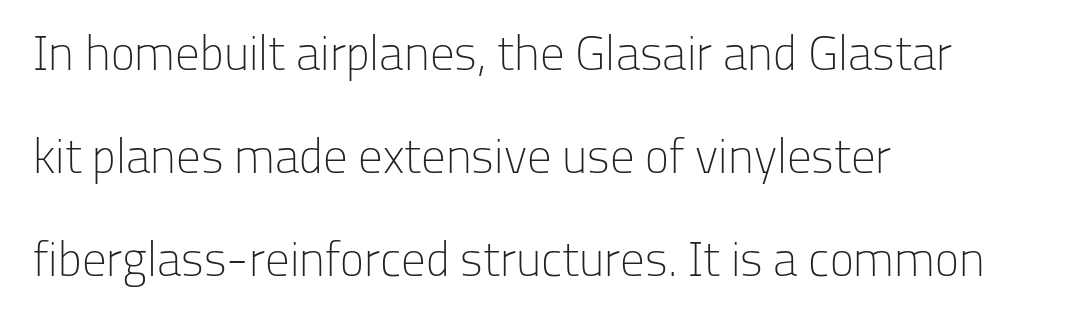
Regarding serifs, this sample does without them. Successive baselines arrive slowly, with a big drop between each. If you drew a ruler down the left edge, every line would touch it. The letters stand upright; this is a roman face. No word sits above an underline.
